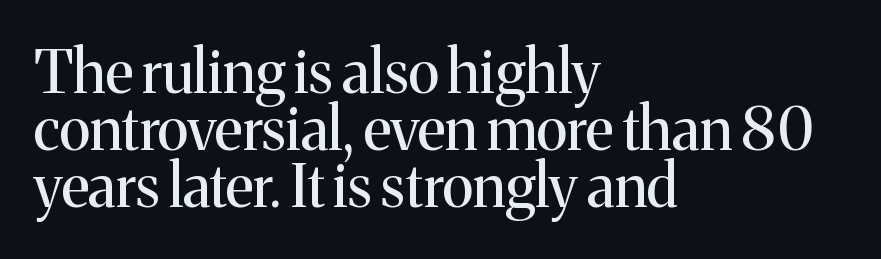
The axis of the letterforms is exactly vertical. Line starts are locked; line ends wander. This sample has the flowing, uneven cadence of proportional lettering. Unmarked baselines from the first word to the last.
